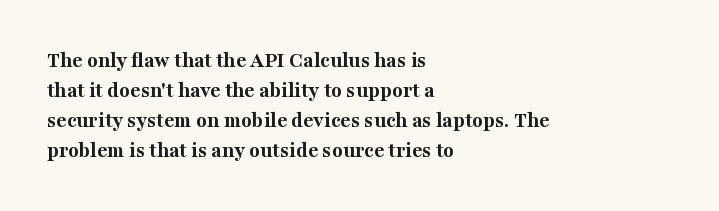
{"italic": "no", "bold": "yes", "underline": "no", "align": "left", "line_spacing": "normal", "line_spacing_ratio": 1.36, "letter_spacing": "normal", "letter_spacing_em": 0.0, "glyph_px": 22}
